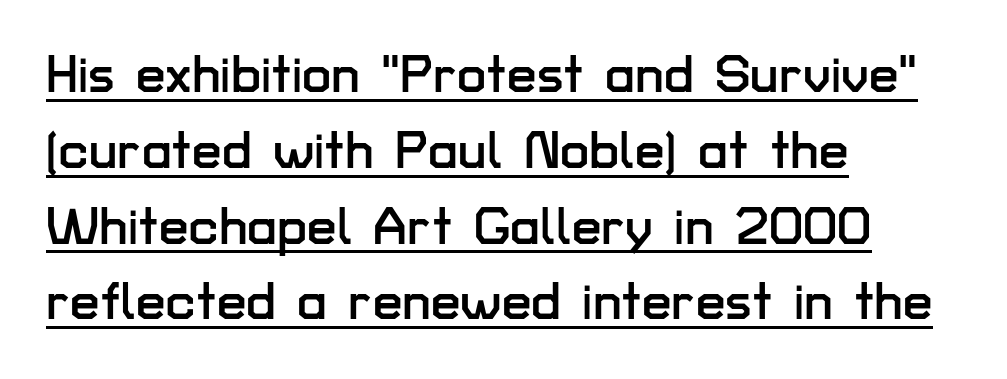
The image shows 53 px sans-serif type, upright; set left-aligned, normal line spacing (1.43x), normal letter spacing, underlined; low stroke contrast and a medium x-height.
